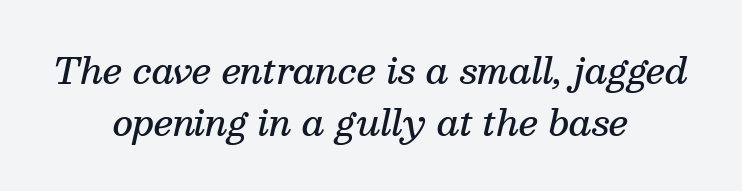
The space between consecutive lines is moderate. The tracking reads as untouched default to a designer's eye. This sample is center-justified, so both line endings float freely. What weight is shown? A semibold, between regular and bold.
